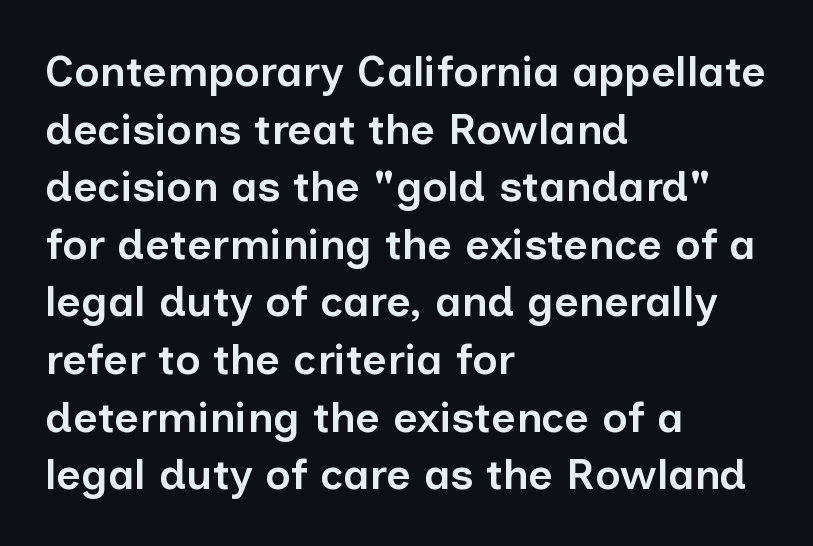
{"serif": "no", "italic": "no", "bold": "semi", "weight": "semibold", "width": "normal", "stroke_contrast": "low", "x_height": "medium", "monospaced": "no", "underline": "no", "align": "left", "line_spacing": "normal", "line_spacing_ratio": 1.34, "letter_spacing": "normal", "letter_spacing_em": 0.0, "glyph_px": 43}
